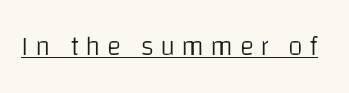
Q: Is the text bold? A: No.
Q: Is the text italic (slanted)? A: No, it is upright.
Q: Is the text underlined? A: Yes.
Q: Is the spacing between letters normal or unusually wide? A: Unusually wide.
